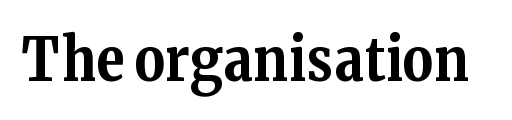
The image shows 59 px bold serif type, upright; set normal letter spacing, not underlined; medium stroke contrast and a medium x-height.
